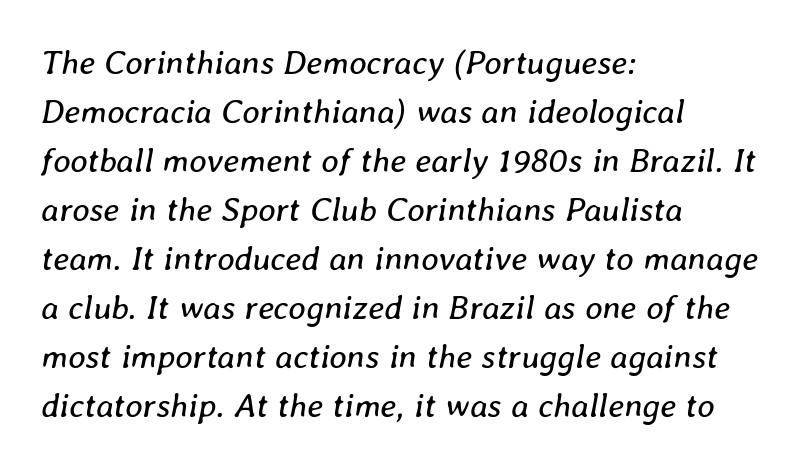
Note the varied advance widths — an 'i' is clearly narrower than an 'm'. This sample is left-justified, so line endings fall wherever the words run out. The line texture is even and compact thanks to regular tracking. Does the leading feel generous? No, just average. Slanted lettering throughout.
